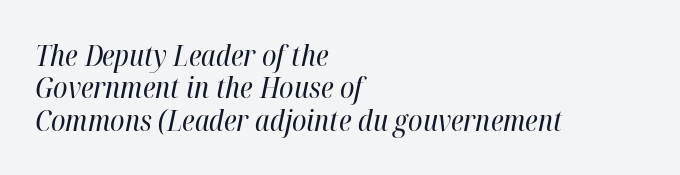
Q: Is the text bold? A: No.
Q: Is the text italic (slanted)? A: Yes, it leans right by about 12 degrees.
Q: Is the text underlined? A: No.
Q: How is the paragraph aligned? A: Left-aligned.
Q: Is the spacing between letters normal or unusually wide? A: Normal.
Q: Is the spacing between lines tight, normal or loose? A: Tight.
Q: Width (condensed, normal, or wide)? A: Condensed.
Q: Stroke contrast? A: High.
Q: x-height? A: Medium.
Q: Monospaced? A: No.
